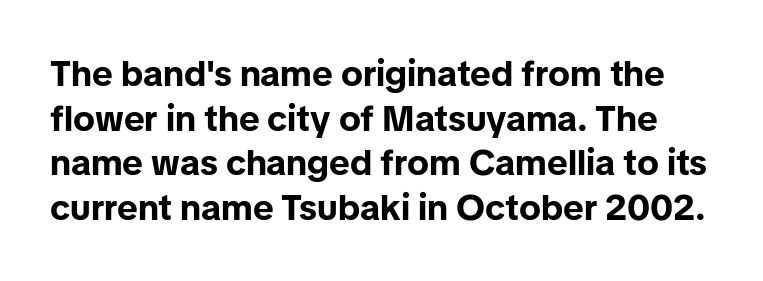
Each row of text sits above clean, open space. These lines are composed in type without serifs. The specimen reads as upright at a glance. The face used here has the dense, thick strokes of a bold. The passage shown is typed in a proportional face where columns would drift. Look at the tracking — it's just the regular setting, nothing added.
